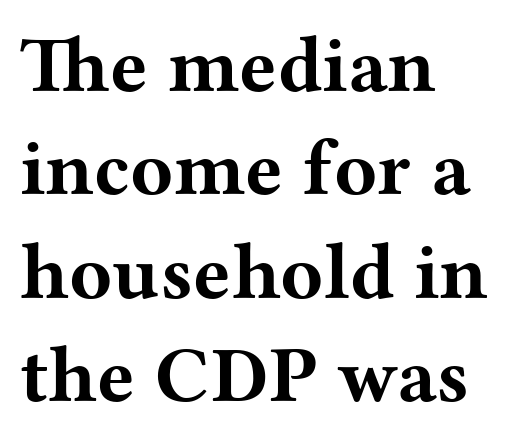
Is there much room between lines? A standard amount, neither cramped nor airy. Proportional: the letters do not fall into vertical columns. Small tapered or slab feet sit at the stroke ends, so this counts as serif. You could call the tracking neutral — neither tight nor loose. Ordinary non-slanted type is in use. This rendering features lettering with no underline.
